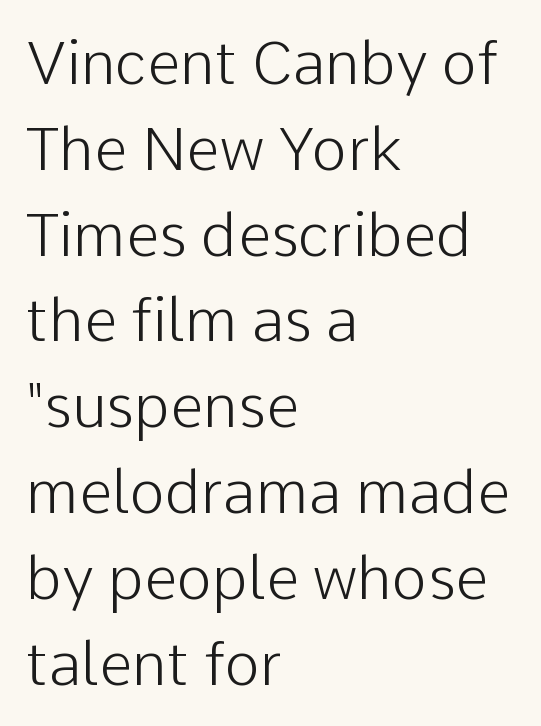
The image shows 60 px light sans-serif type, upright; set left-aligned, normal line spacing (1.43x), normal letter spacing, not underlined; low stroke contrast and a medium x-height.
